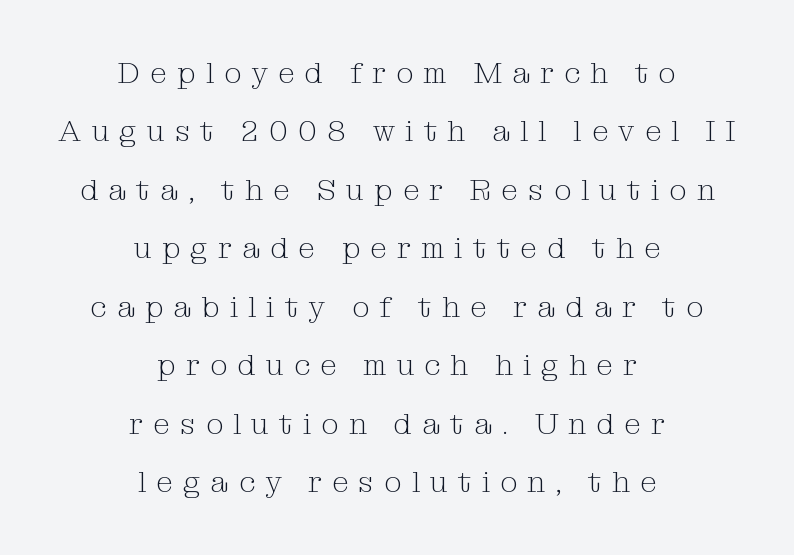
The image shows 30 px light serif type, upright; set centered, loose line spacing (1.95x), unusually wide letter spacing (+0.34 em), not underlined; medium stroke contrast and a medium x-height.
